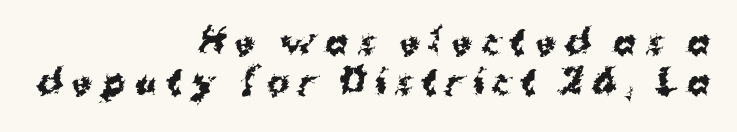
{"serif": "no", "bold": "yes", "weight": "bold", "width": "normal", "stroke_contrast": "medium", "x_height": "medium", "monospaced": "no", "underline": "no", "align": "right", "line_spacing_ratio": 1.18, "letter_spacing": "wide", "letter_spacing_em": 0.26, "glyph_px": 34}
